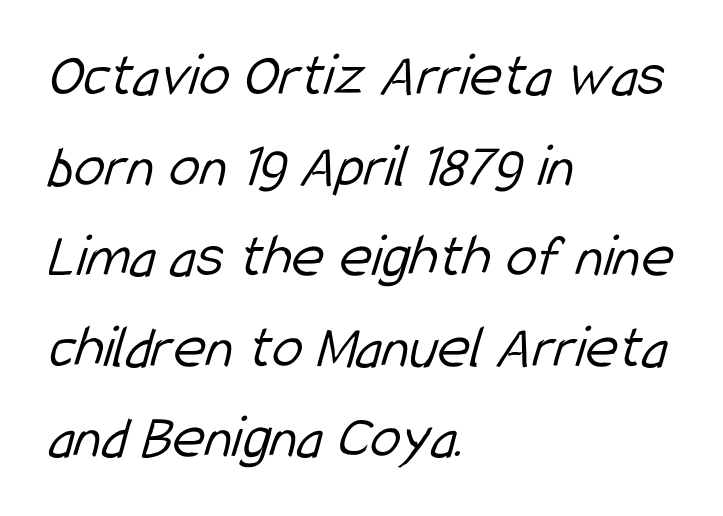
Compared with a typical body face, this is equally light or lighter still. Left-aligned paragraph, ragged on the right. Here the glyphs are tracked normally, forming tight word shapes. Quick note: underline off. The font family rendered here belongs to the sans-serif group.
